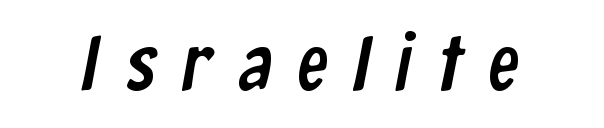
Q: Is the typeface a serif or a sans-serif typeface? A: Sans-serif.
Q: Is the text underlined? A: No.
Q: Is the spacing between letters normal or unusually wide? A: Unusually wide.
Q: Width (condensed, normal, or wide)? A: Condensed.
Q: Stroke contrast? A: Low.
Q: x-height? A: Medium.
Q: Monospaced? A: No.
